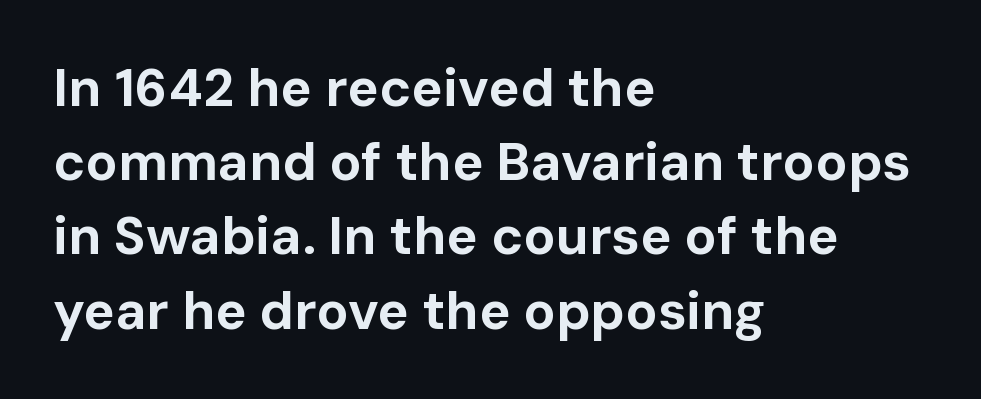
The image shows 53 px bold sans-serif type, upright; set left-aligned, normal line spacing (1.4x), normal letter spacing, not underlined; low stroke contrast and a medium x-height.
